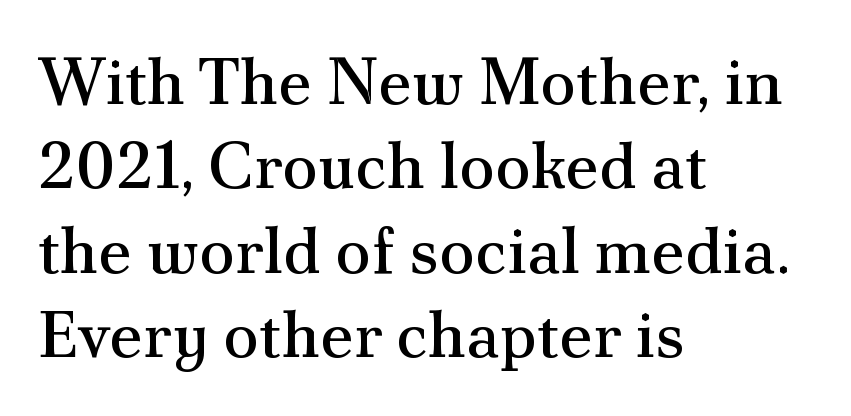
Spacing verdict: proportional, widths tailored to each character. Notice how the stems are strictly vertical — no italics here. Line starts are locked; line ends wander. This rendering features lettering with no underline.
